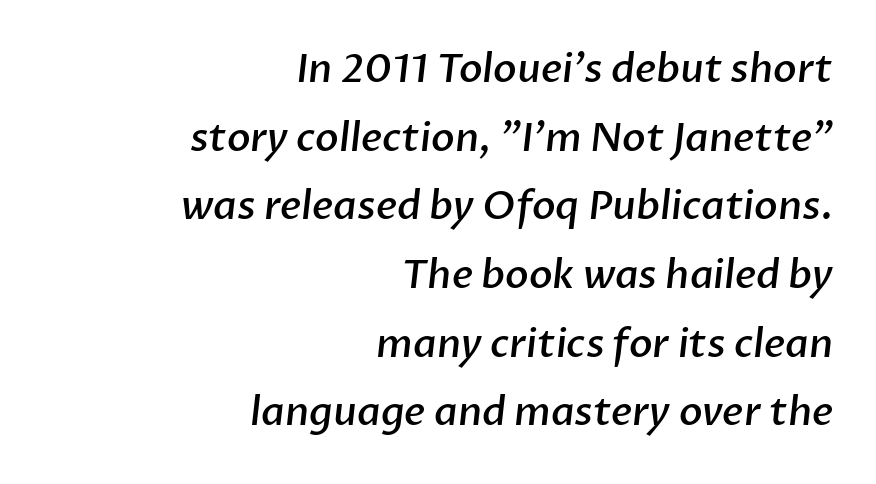
Q: Is the text bold? A: Semi-bold.
Q: Is the typeface a serif or a sans-serif typeface? A: Sans-serif.
Q: Is the text underlined? A: No.
Q: How is the paragraph aligned? A: Right-aligned.
Q: Is the spacing between letters normal or unusually wide? A: Normal.
Q: Width (condensed, normal, or wide)? A: Normal.
Q: Stroke contrast? A: Low.
Q: x-height? A: Medium.
Q: Monospaced? A: No.
